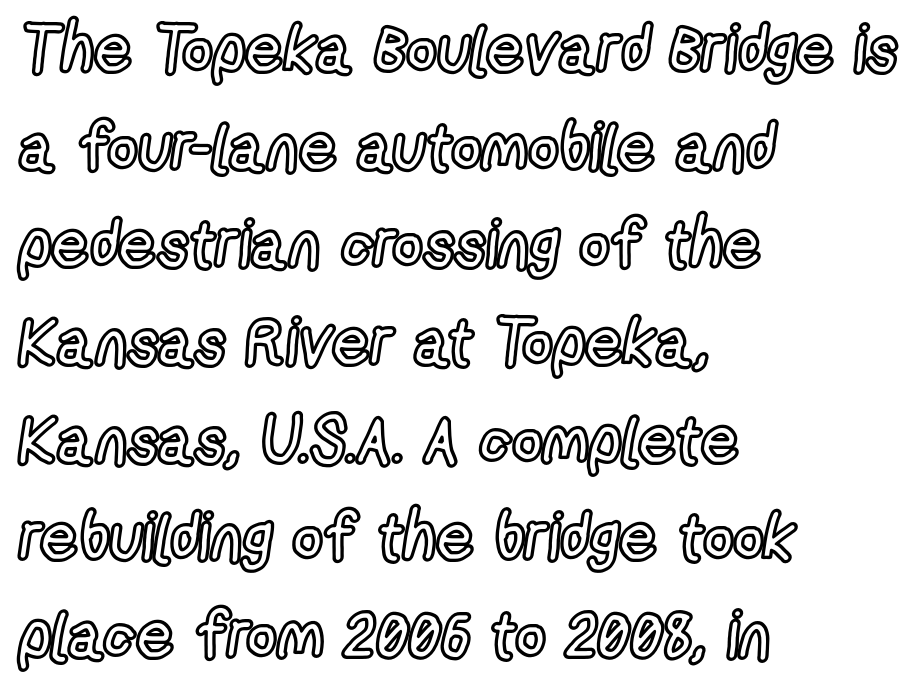
Q: Is the text italic (slanted)? A: Yes.
Q: Is the text underlined? A: No.
Q: How is the paragraph aligned? A: Left-aligned.
Q: Is the spacing between letters normal or unusually wide? A: Normal.
Q: Is the spacing between lines tight, normal or loose? A: Normal.
Q: Width (condensed, normal, or wide)? A: Condensed.
Q: x-height? A: Medium.
Q: Monospaced? A: No.
